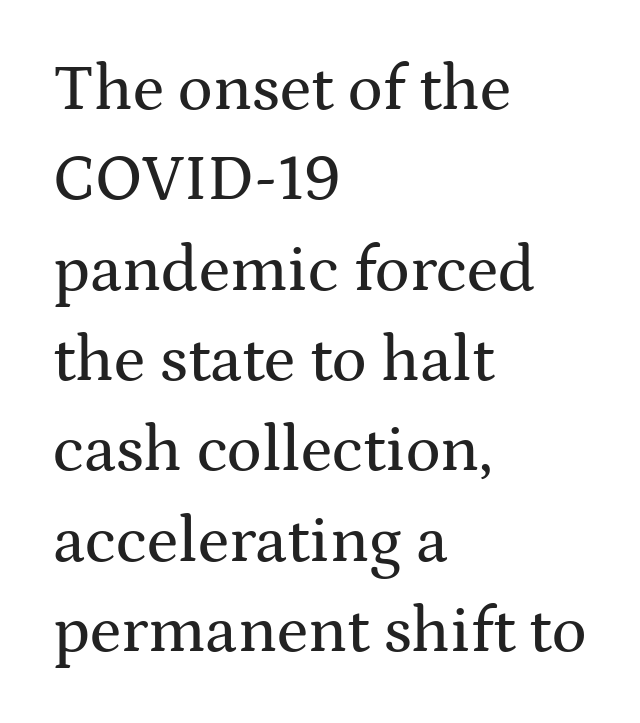
{"serif": "yes", "italic": "no", "width": "wide", "stroke_contrast": "medium", "x_height": "medium", "monospaced": "no", "underline": "no", "align": "left", "line_spacing": "normal", "line_spacing_ratio": 1.39, "letter_spacing": "normal", "letter_spacing_em": 0.0, "glyph_px": 65}
